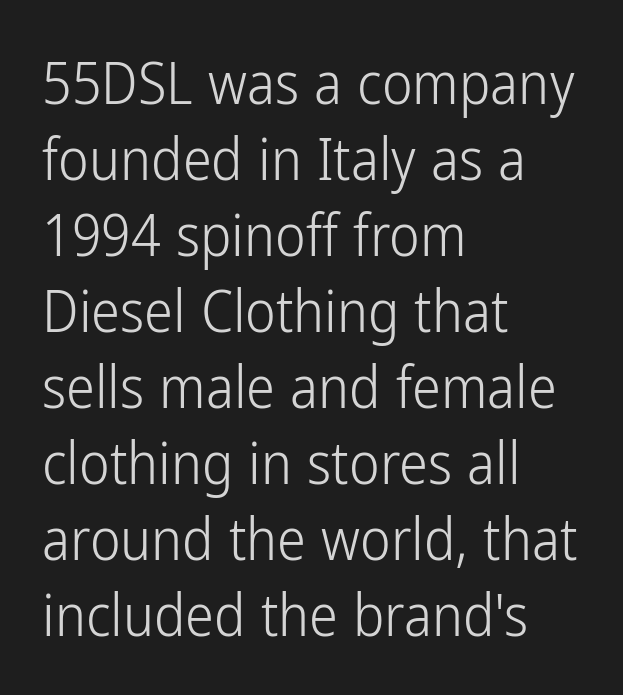
{"serif": "no", "italic": "no", "bold": "no", "weight": "light", "width": "condensed", "stroke_contrast": "low", "x_height": "medium", "monospaced": "no", "underline": "no", "align": "left", "line_spacing": "normal", "line_spacing_ratio": 1.31, "letter_spacing": "normal", "letter_spacing_em": 0.0, "glyph_px": 58}
